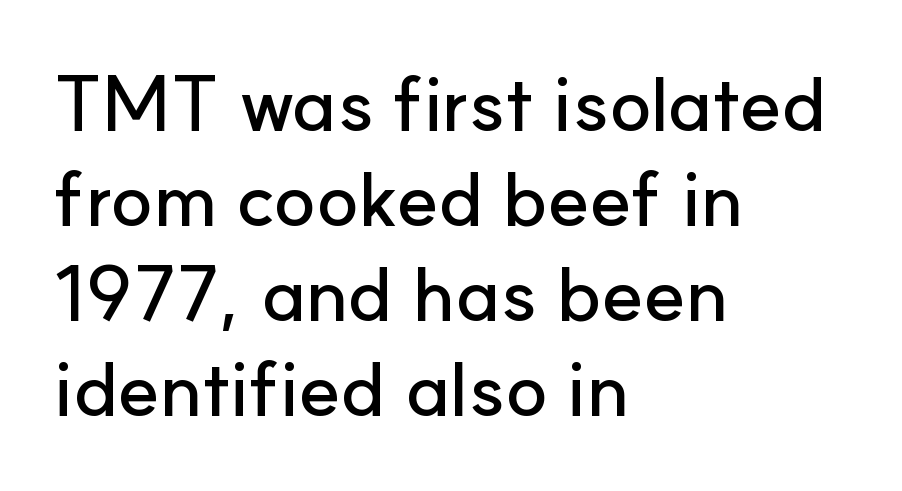
Is there any slant? The stems are plumb. Line starts are locked; line ends wander. In terms of letterspacing, this is plain default setting. A sans-serif font was chosen for this passage. A bare baseline throughout the passage. A typesetter would call this proportional, since set widths differ per character.
